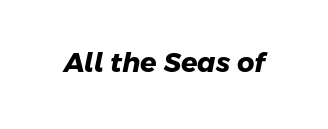
{"bold": "yes", "underline": "no", "letter_spacing": "normal", "letter_spacing_em": 0.0, "glyph_px": 27}
